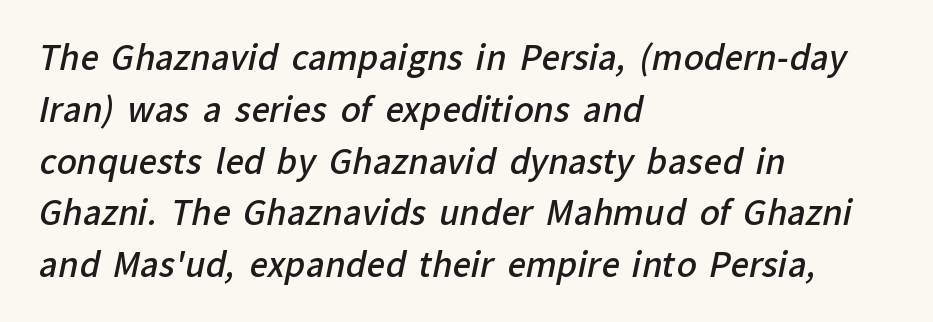
Just letters on the line, the space beneath them empty. Line beginnings align vertically; line endings do not. Evenly set lines give the paragraph a standard silhouette. These lines carry some extra weight — a demibold, not a full bold.
